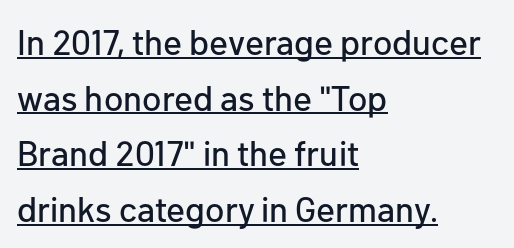
The image shows 35 px sans-serif type, upright; set left-aligned, normal line spacing (1.59x), normal letter spacing, underlined; low stroke contrast and a medium x-height.
